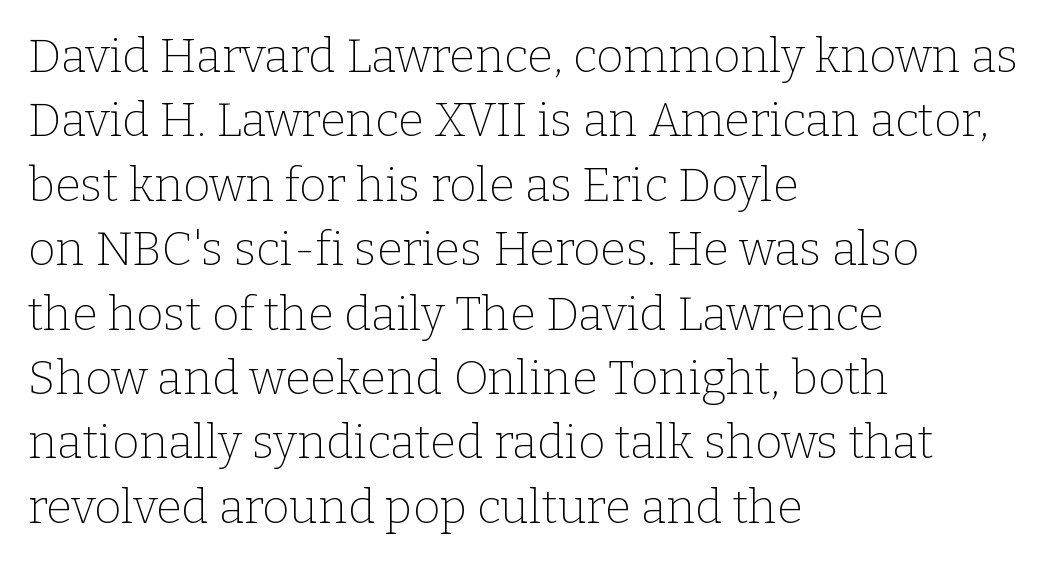
The image shows 47 px thin serif type, upright; set left-aligned, normal line spacing (1.37x), normal letter spacing, not underlined; low stroke contrast and a medium x-height.
